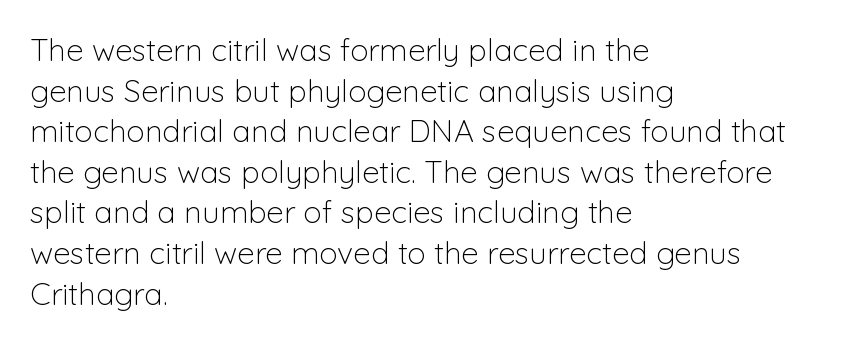
To sum up the face: it is a sans, with no serifs. Tracking value appears to be zero — textbook default spacing. Unbolded letterforms with no extra heft. Here the designer chose a conventional face with non-uniform glyph widths.
